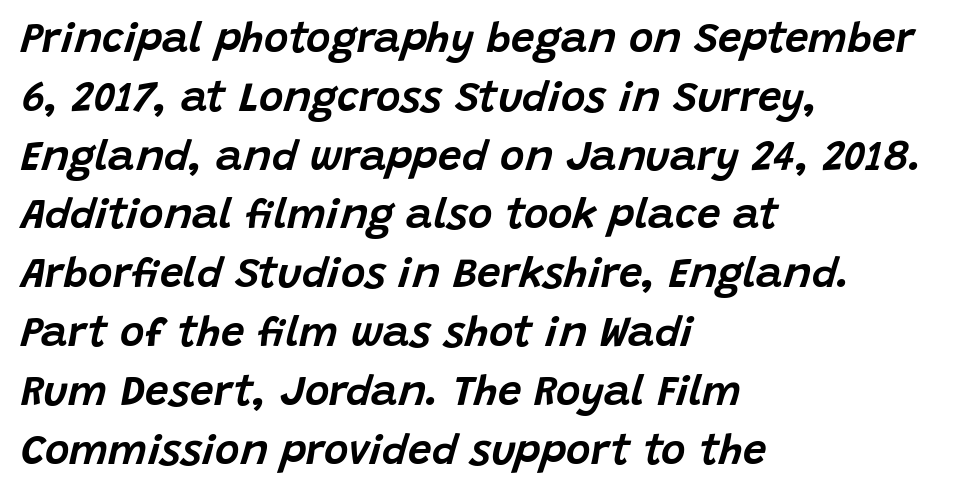
Q: Is the text italic (slanted)? A: Yes, it leans right by about 15 degrees.
Q: Is the text underlined? A: No.
Q: How is the paragraph aligned? A: Left-aligned.
Q: Is the spacing between letters normal or unusually wide? A: Normal.
Q: Is the spacing between lines tight, normal or loose? A: Normal.
Q: Width (condensed, normal, or wide)? A: Normal.
Q: Stroke contrast? A: Low.
Q: x-height? A: Large.
Q: Monospaced? A: No.
